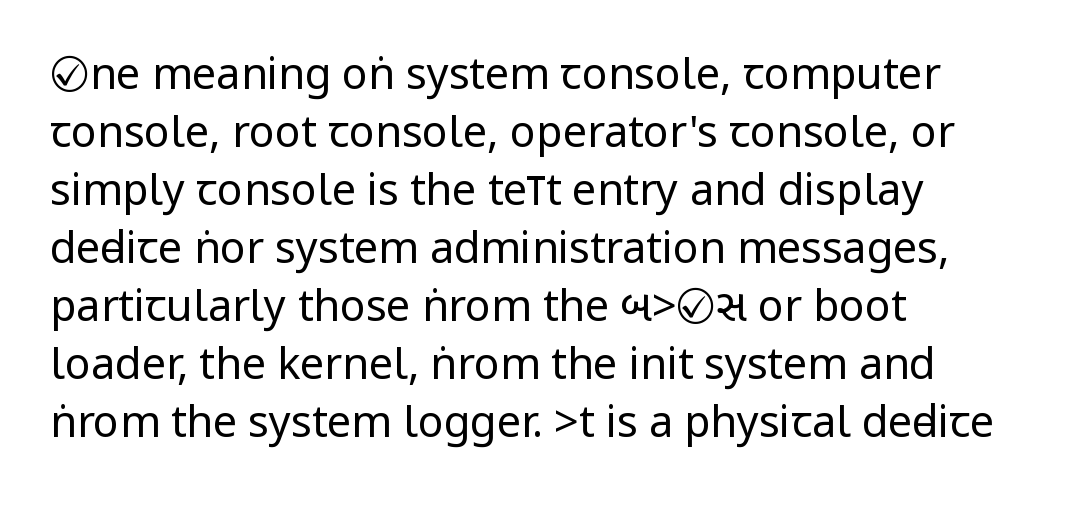
Is this a sans? Yes — the strokes have no serifs. Check under the words: just untouched page. Compared with typical body copy, the letter spacing here is the same. The font is comparable to plain body text, perhaps lighter. The type sits square on the baseline with zero lean. The rendering anchors every line to the left-hand side.
